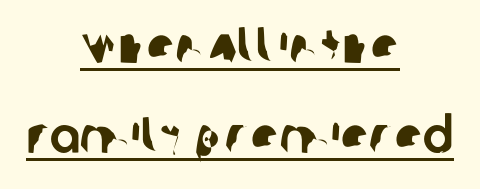
Q: Is the typeface a serif or a sans-serif typeface? A: Sans-serif.
Q: Is the text underlined? A: Yes.
Q: How is the paragraph aligned? A: Centered.
Q: Is the spacing between letters normal or unusually wide? A: Normal.
Q: Width (condensed, normal, or wide)? A: Normal.
Q: Stroke contrast? A: Low.
Q: x-height? A: Large.
Q: Monospaced? A: No.
